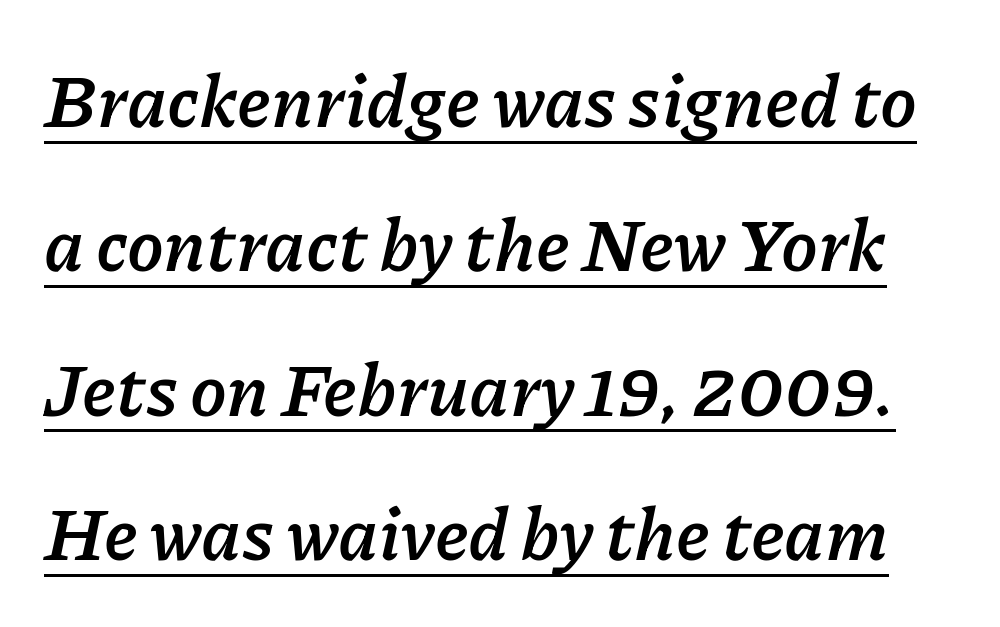
The image shows 74 px semibold type, italic (leaning right); set loose line spacing (1.95x), normal letter spacing, underlined; low stroke contrast and a medium x-height.
